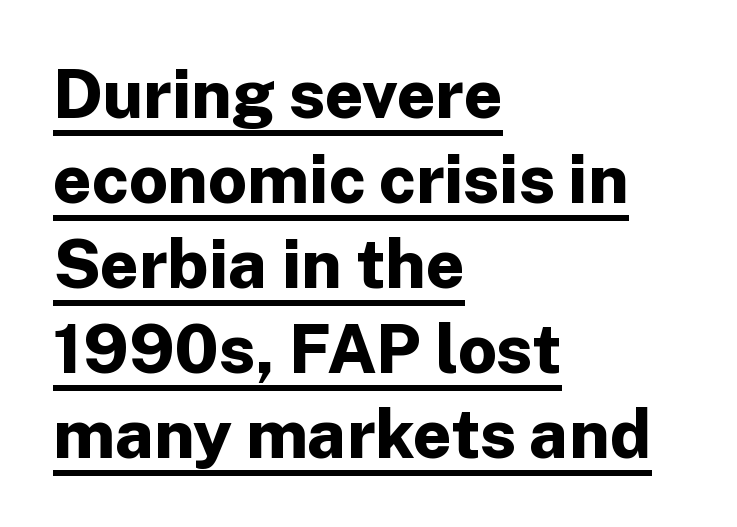
{"serif": "no", "italic": "no", "bold": "yes", "weight": "bold", "width": "normal", "stroke_contrast": "low", "x_height": "medium", "monospaced": "no", "underline": "yes", "align": "left", "line_spacing": "normal", "line_spacing_ratio": 1.25, "letter_spacing": "normal", "letter_spacing_em": 0.0, "glyph_px": 68}
